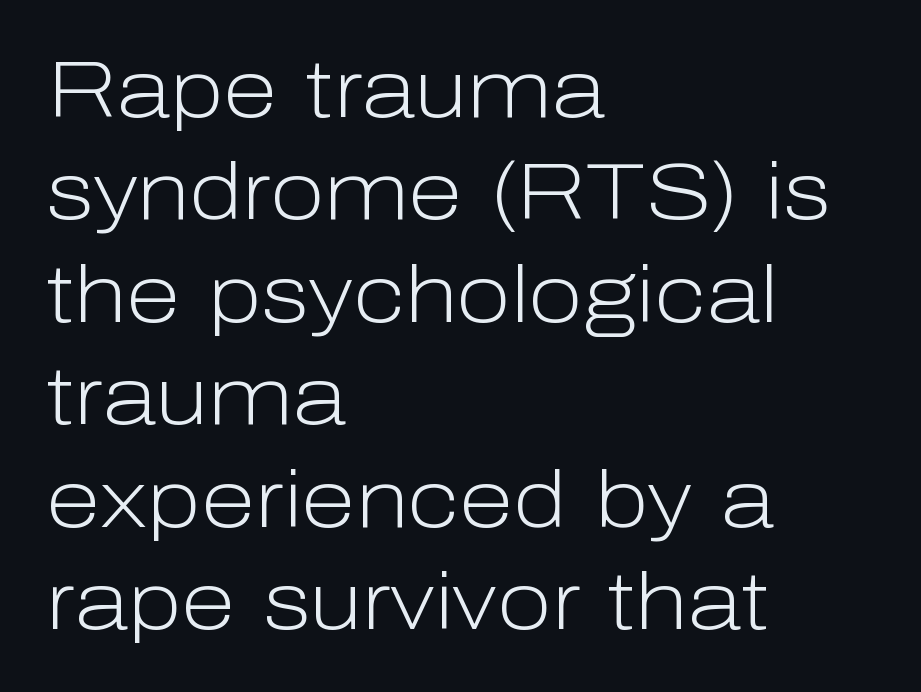
Vertically, the passage feels balanced, rows spaced as you'd expect. Each line starts at the same left margin while the right side varies. Think of a printed novel: that variable character pitch is what you see here. A typesetter would mark this as roman, not italic. Students, note that the glyphs here touch the page at normal intervals.
